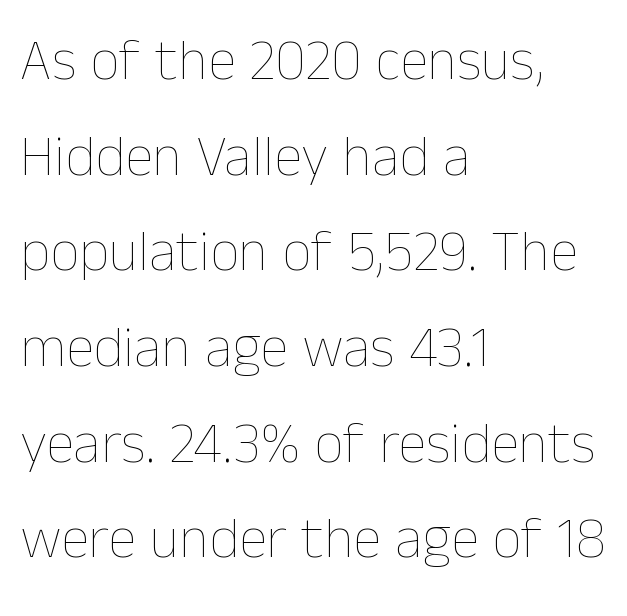
{"italic": "no", "bold": "no", "weight": "thin", "width": "normal", "stroke_contrast": "low", "x_height": "medium", "monospaced": "no", "underline": "no", "align": "left", "line_spacing": "normal", "line_spacing_ratio": 1.65, "letter_spacing": "normal", "letter_spacing_em": 0.0, "glyph_px": 58}
